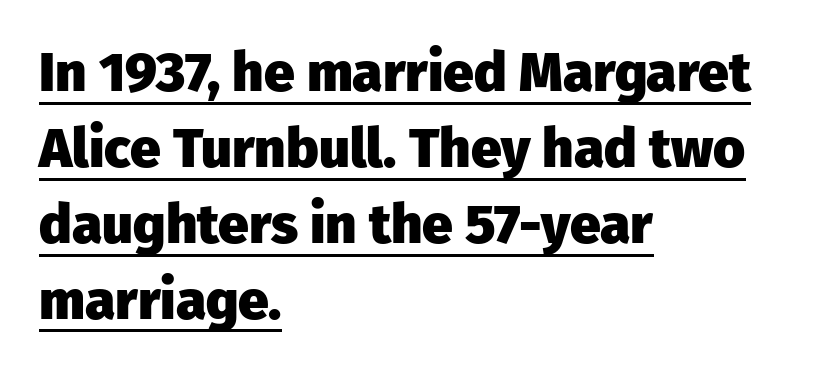
The image shows 55 px heavy sans-serif type, upright; set left-aligned, normal line spacing (1.38x), normal letter spacing, underlined; low stroke contrast and a medium x-height.
